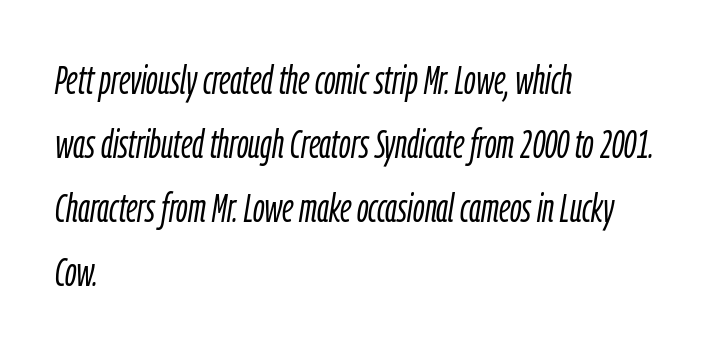
{"italic": "yes", "lean": "right", "slant_degrees": 9, "bold": "no", "weight": "light", "width": "condensed", "stroke_contrast": "low", "x_height": "medium", "monospaced": "no", "underline": "no", "align": "left", "line_spacing": "normal", "line_spacing_ratio": 1.6, "letter_spacing": "normal", "letter_spacing_em": 0.0, "glyph_px": 40}
